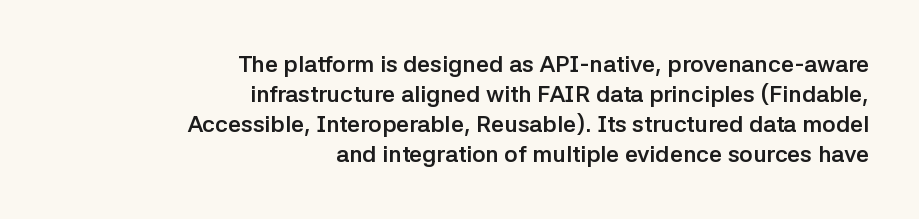
The image shows 23 px bold type, upright; set right-aligned, normal line spacing (1.31x), normal letter spacing, not underlined.
